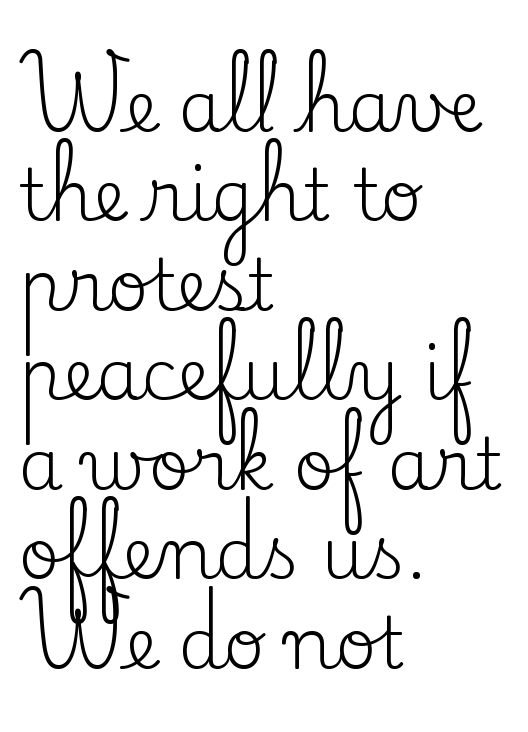
Q: Is the text bold? A: No.
Q: Is the text italic (slanted)? A: No, it is upright.
Q: Is the text underlined? A: No.
Q: How is the paragraph aligned? A: Left-aligned.
Q: Is the spacing between letters normal or unusually wide? A: Normal.
Q: Is the spacing between lines tight, normal or loose? A: Normal.
Q: Width (condensed, normal, or wide)? A: Normal.
Q: Stroke contrast? A: Low.
Q: x-height? A: Small.
Q: Monospaced? A: No.
